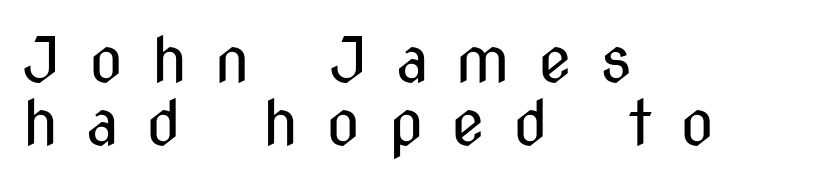
{"serif": "no", "italic": "no", "bold": "no", "weight": "regular", "width": "condensed", "stroke_contrast": "medium", "x_height": "medium", "monospaced": "no", "underline": "no", "align": "left", "line_spacing": "tight", "line_spacing_ratio": 1.02, "letter_spacing": "wide", "letter_spacing_em": 0.45, "glyph_px": 62}
